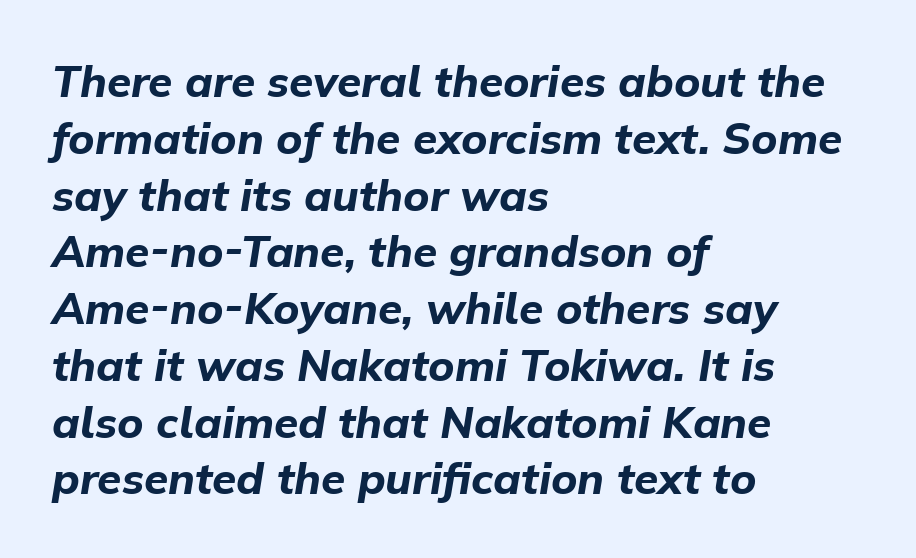
{"italic": "yes", "lean": "right", "slant_degrees": 9, "bold": "yes", "weight": "bold", "width": "normal", "stroke_contrast": "low", "x_height": "medium", "monospaced": "no", "underline": "no", "align": "left", "line_spacing": "normal", "line_spacing_ratio": 1.29, "letter_spacing": "normal", "letter_spacing_em": 0.0, "glyph_px": 44}
